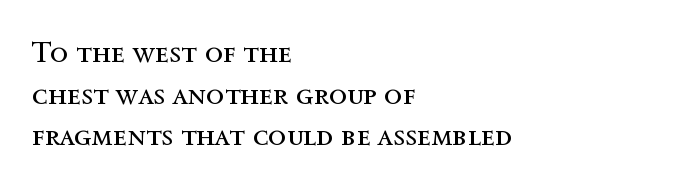
Q: Is the text bold? A: No.
Q: Is the text italic (slanted)? A: No, it is upright.
Q: Is the text underlined? A: No.
Q: How is the paragraph aligned? A: Left-aligned.
Q: Is the spacing between letters normal or unusually wide? A: Normal.
Q: Is the spacing between lines tight, normal or loose? A: Normal.
Q: Width (condensed, normal, or wide)? A: Normal.
Q: x-height? A: Medium.
Q: Monospaced? A: No.
